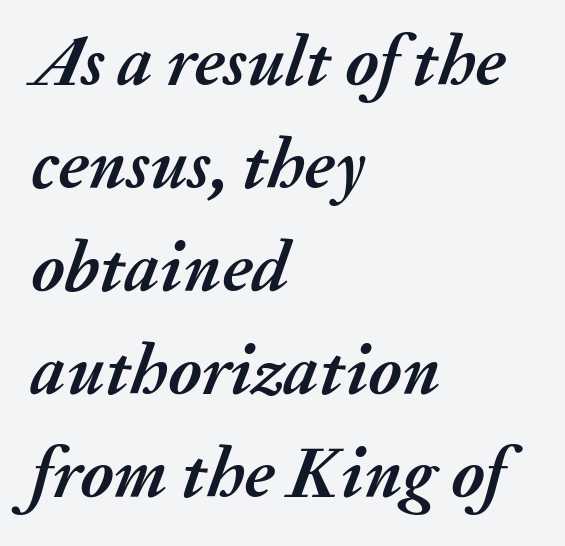
{"italic": "yes", "lean": "right", "slant_degrees": 20, "bold": "yes", "weight": "semibold", "width": "normal", "stroke_contrast": "medium", "x_height": "medium", "monospaced": "no", "underline": "no", "align": "left", "line_spacing": "normal", "line_spacing_ratio": 1.45, "letter_spacing": "normal", "letter_spacing_em": 0.0, "glyph_px": 71}
